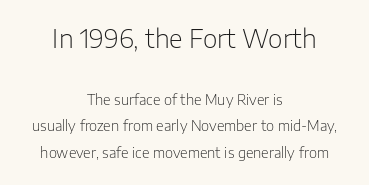
The passage shown has conventional tracking throughout. A roman cut, with each character standing at attention. Typesetter's note — upper block bumped up in size, lower block left smaller. Is the block centered? Yes — each line is placed symmetrically about the middle. The strokes are not fattened; the text isn't bold.
